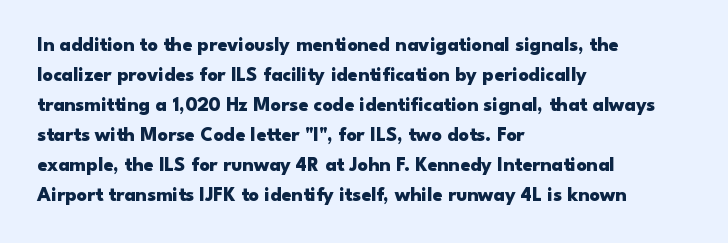
The image shows 20 px bold type, upright; set left-aligned, normal line spacing (1.5x), normal letter spacing, not underlined.
